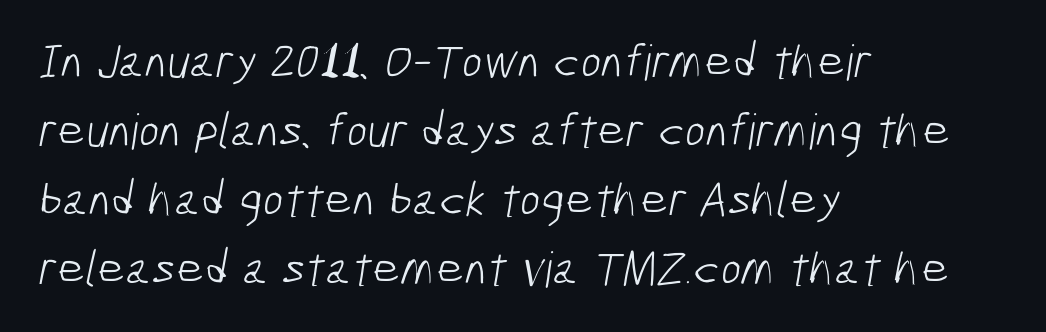
Q: Is the text bold? A: No.
Q: Is the typeface a serif or a sans-serif typeface? A: Sans-serif.
Q: Is the text underlined? A: No.
Q: How is the paragraph aligned? A: Left-aligned.
Q: Is the spacing between letters normal or unusually wide? A: Normal.
Q: Is the spacing between lines tight, normal or loose? A: Normal.
Q: Width (condensed, normal, or wide)? A: Condensed.
Q: Stroke contrast? A: Low.
Q: x-height? A: Medium.
Q: Monospaced? A: No.
